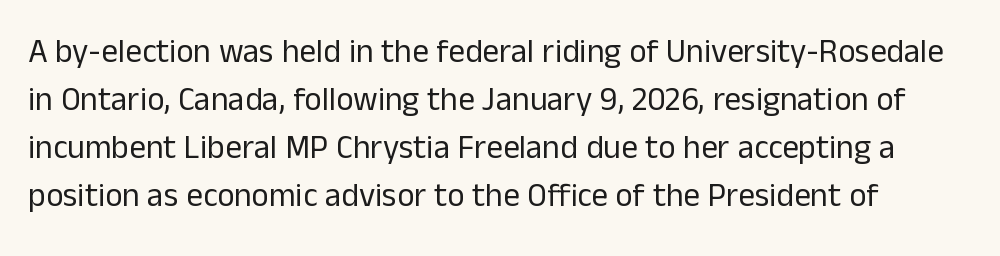
The image shows 33 px regular-weight sans-serif type, upright; set normal line spacing (1.45x), normal letter spacing, not underlined; low stroke contrast and a medium x-height.
